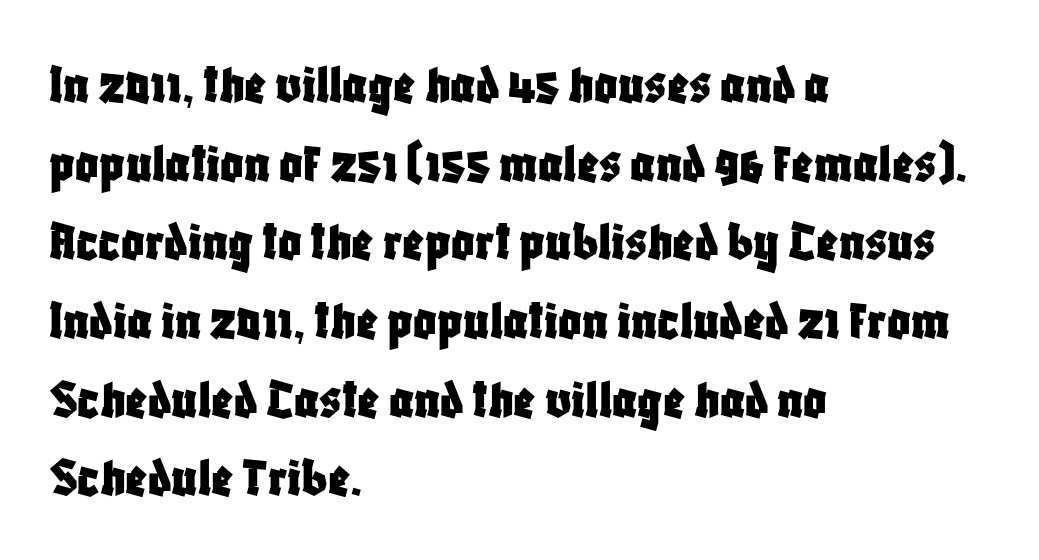
Q: Is the text italic (slanted)? A: No, it is upright.
Q: Is the typeface a serif or a sans-serif typeface? A: Sans-serif.
Q: Is the text underlined? A: No.
Q: How is the paragraph aligned? A: Left-aligned.
Q: Is the spacing between letters normal or unusually wide? A: Normal.
Q: Is the spacing between lines tight, normal or loose? A: Normal.
Q: Width (condensed, normal, or wide)? A: Condensed.
Q: Stroke contrast? A: Low.
Q: x-height? A: Large.
Q: Monospaced? A: No.
